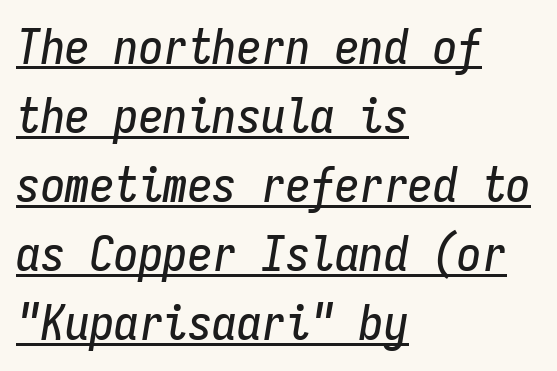
{"italic": "yes", "lean": "right", "slant_degrees": 9, "width": "condensed", "stroke_contrast": "low", "x_height": "medium", "monospaced": "yes", "underline": "yes", "align": "left", "line_spacing": "normal", "line_spacing_ratio": 1.41, "letter_spacing": "normal", "letter_spacing_em": 0.0, "glyph_px": 49}
